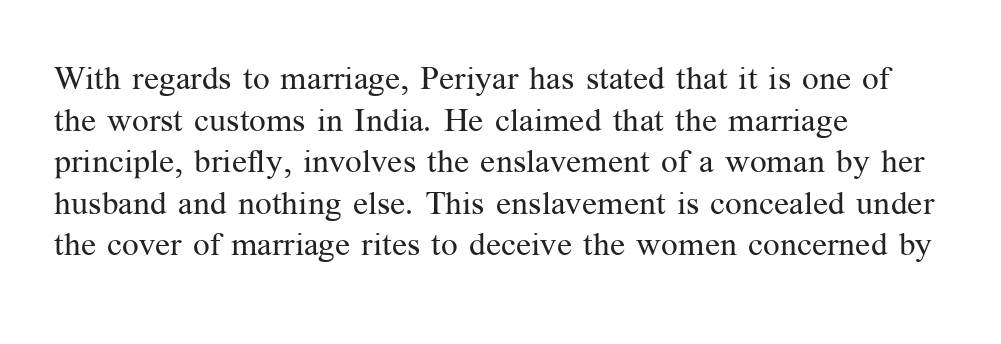
{"serif": "yes", "italic": "no", "bold": "no", "weight": "regular", "width": "normal", "stroke_contrast": "medium", "x_height": "medium", "monospaced": "no", "underline": "no", "align": "left", "line_spacing": "normal", "line_spacing_ratio": 1.26, "letter_spacing": "normal", "letter_spacing_em": 0.0, "glyph_px": 33}
